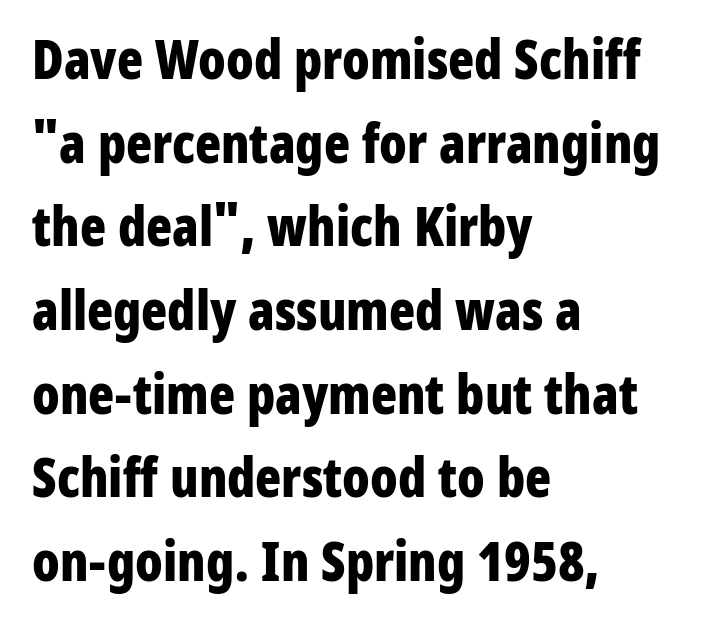
The specimen reads as upright at a glance. Are there feet on the stems? There aren't — it's a sans. The passage is arranged the way most books set body copy — flush left. Rule under the text: the space is simply empty. A typesetter would call this proportional, since set widths differ per character.
